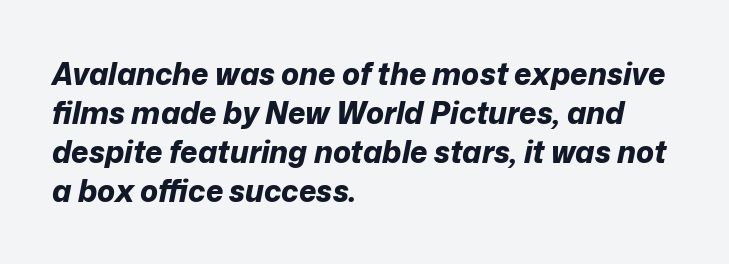
Q: Is the text bold? A: Yes.
Q: Is the text italic (slanted)? A: Yes, it leans right by about 12 degrees.
Q: Is the text underlined? A: No.
Q: How is the paragraph aligned? A: Left-aligned.
Q: Is the spacing between letters normal or unusually wide? A: Normal.
Q: Is the spacing between lines tight, normal or loose? A: Normal.
Q: Width (condensed, normal, or wide)? A: Normal.
Q: Stroke contrast? A: Low.
Q: x-height? A: Medium.
Q: Monospaced? A: No.
